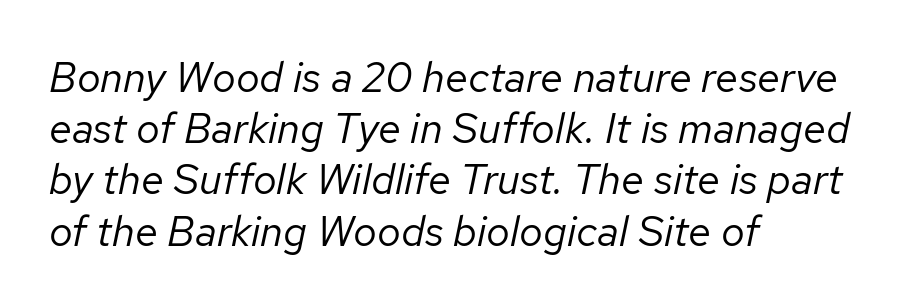
The compositor pushed each line to the left boundary. The letterforms sit shoulder to shoulder at normal distance. Underline: absent. No letter is thick-stroked: the sample isn't bold.
